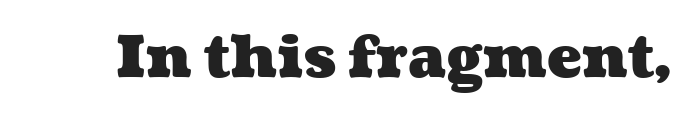
The image shows 58 px heavy, wide type; set normal letter spacing, not underlined; medium stroke contrast and a medium x-height.
